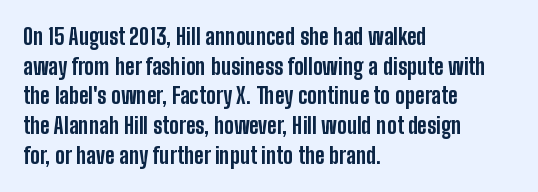
{"italic": "no", "bold": "yes", "underline": "no", "align": "left", "line_spacing": "normal", "line_spacing_ratio": 1.35, "letter_spacing": "normal", "letter_spacing_em": 0.0, "glyph_px": 22}
